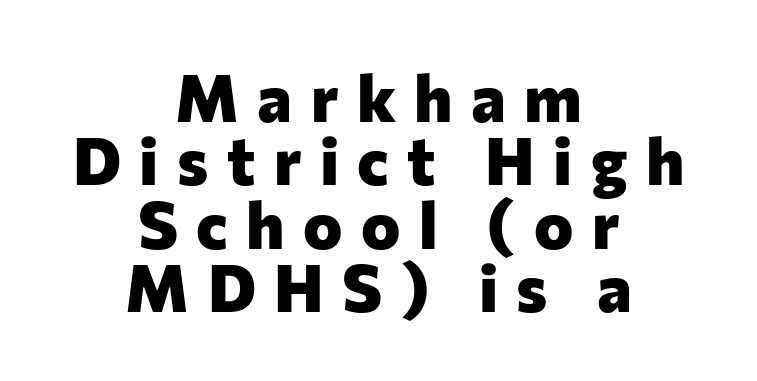
The image shows 66 px heavy sans-serif type, upright; set centered, tight line spacing (0.96x), unusually wide letter spacing (+0.28 em), not underlined; low stroke contrast and a medium x-height.
